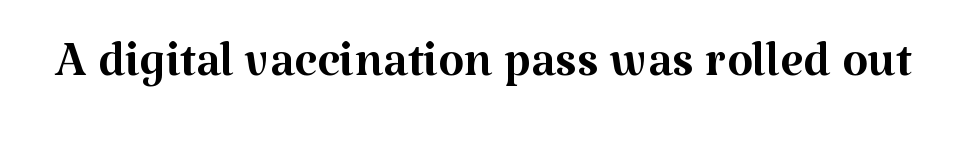
The image shows 67 px regular-weight serif type, upright; set normal letter spacing, not underlined; medium stroke contrast and a medium x-height.
